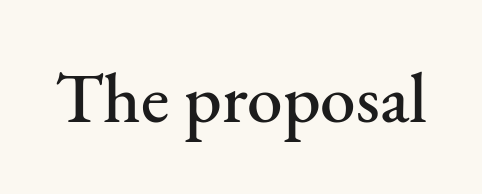
Q: Is the text italic (slanted)? A: No, it is upright.
Q: Is the typeface a serif or a sans-serif typeface? A: Serif.
Q: Is the text underlined? A: No.
Q: Is the spacing between letters normal or unusually wide? A: Normal.
Q: Width (condensed, normal, or wide)? A: Normal.
Q: Stroke contrast? A: Medium.
Q: x-height? A: Small.
Q: Monospaced? A: No.
